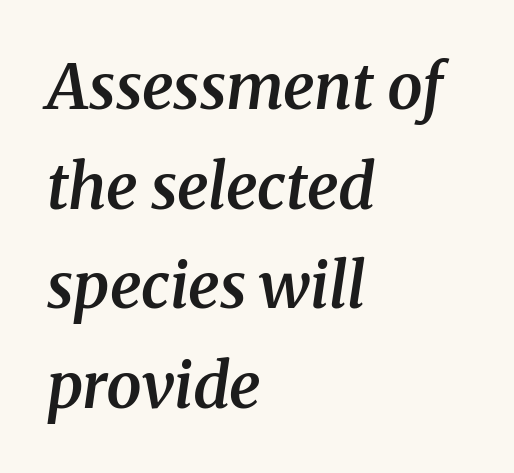
The image shows 63 px semibold serif type, italic (leaning right); set left-aligned, normal line spacing (1.58x), normal letter spacing, not underlined; medium stroke contrast and a medium x-height.
